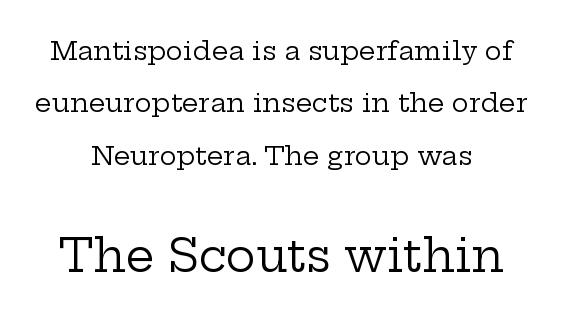
{"serif": "yes", "italic": "no", "bold": "no", "weight": "regular", "width": "wide", "stroke_contrast": "low", "x_height": "medium", "monospaced": "no", "underline": "no", "align": "center", "line_spacing": "loose", "line_spacing_ratio": 2.01, "letter_spacing": "normal", "letter_spacing_em": 0.0, "larger_block": "second", "size_ratio": 1.73, "glyph_px": 45}
